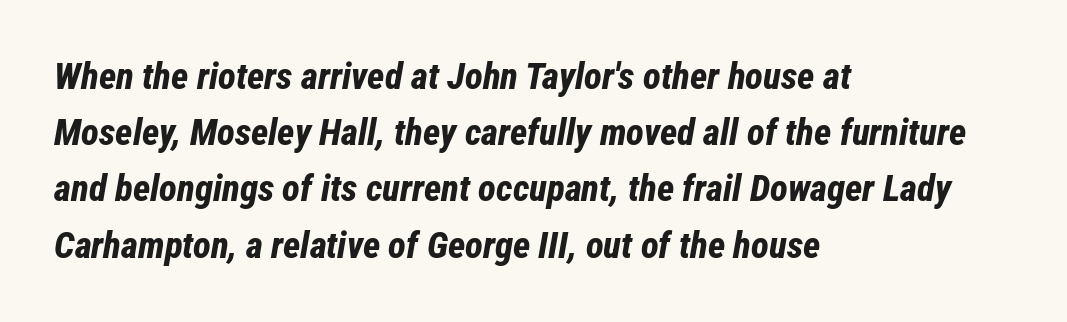
{"italic": "yes", "lean": "right", "slant_degrees": 12, "bold": "yes", "weight": "bold", "width": "condensed", "stroke_contrast": "low", "x_height": "medium", "monospaced": "no", "underline": "no", "align": "left", "line_spacing": "normal", "line_spacing_ratio": 1.52, "letter_spacing": "normal", "letter_spacing_em": 0.0, "glyph_px": 37}
